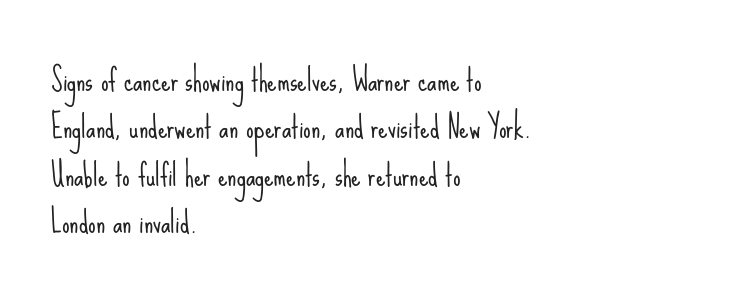
Bare-footed words on every line. Italic: no, the glyphs are upright roman. The typeface has the unassuming heft of standard copy or less. The rows are spaced the way most documents space them. In terms of letterspacing, this is plain default setting. This rendering uses left alignment, leaving the right contour irregular.
